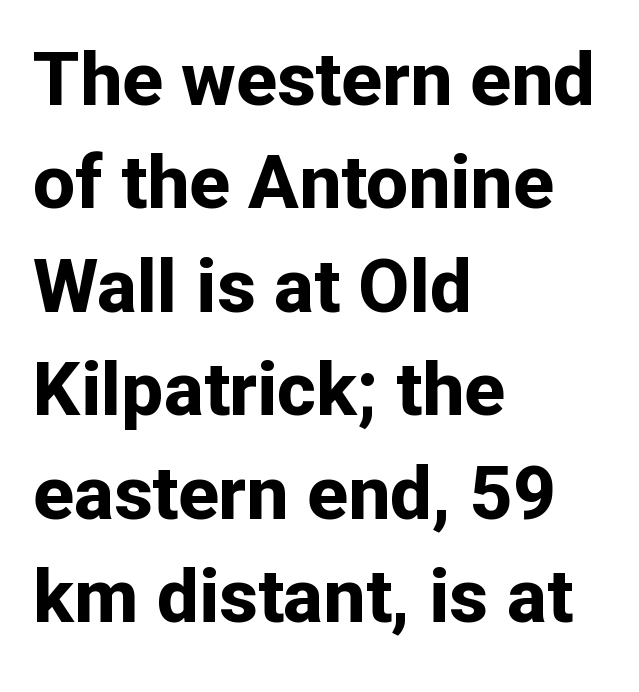
The image shows 75 px bold sans-serif type, upright; set left-aligned, normal line spacing (1.38x), normal letter spacing, not underlined; low stroke contrast and a medium x-height.
